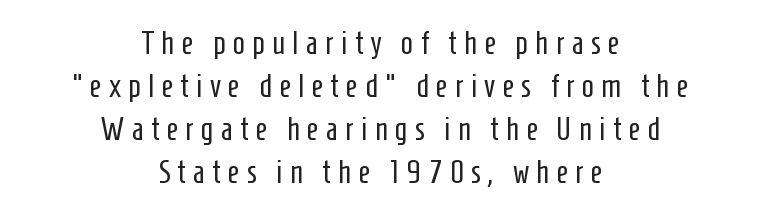
{"serif": "no", "italic": "no", "bold": "no", "weight": "regular", "width": "condensed", "stroke_contrast": "low", "x_height": "medium", "monospaced": "no", "underline": "no", "align": "center", "line_spacing": "normal", "line_spacing_ratio": 1.34, "letter_spacing": "wide", "letter_spacing_em": 0.23, "glyph_px": 32}
